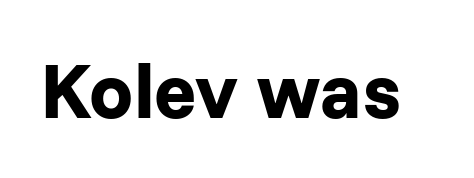
Q: Is the text bold? A: Yes.
Q: Is the text italic (slanted)? A: No, it is upright.
Q: Is the typeface a serif or a sans-serif typeface? A: Sans-serif.
Q: Is the text underlined? A: No.
Q: Is the spacing between letters normal or unusually wide? A: Normal.
Q: Width (condensed, normal, or wide)? A: Normal.
Q: Stroke contrast? A: Low.
Q: x-height? A: Medium.
Q: Monospaced? A: No.
